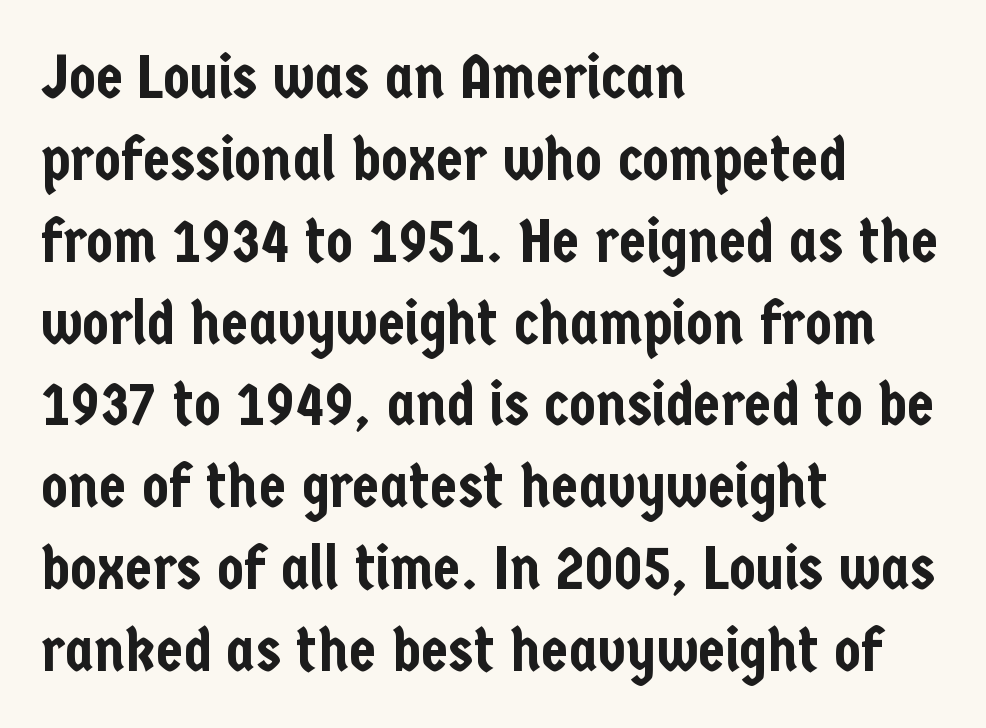
{"serif": "no", "italic": "no", "width": "condensed", "stroke_contrast": "low", "x_height": "medium", "monospaced": "no", "underline": "no", "align": "left", "line_spacing": "normal", "line_spacing_ratio": 1.32, "letter_spacing": "normal", "letter_spacing_em": 0.0, "glyph_px": 62}
